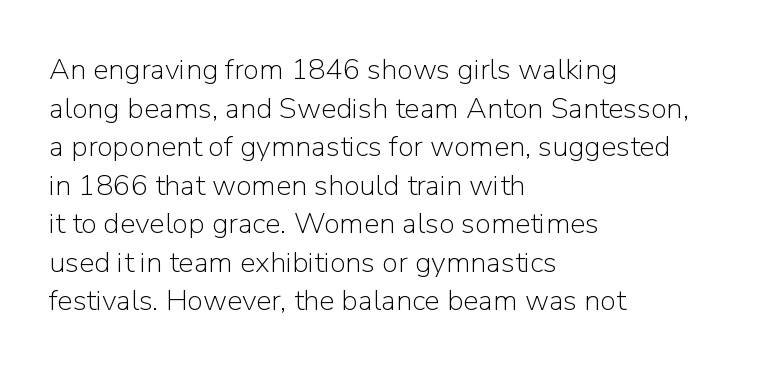
Leading matches the norm, producing a regular column. No chunkiness to these letters — they're not bold. Style check: upright. The rendering uses natural spacing where letterforms have individual widths.
